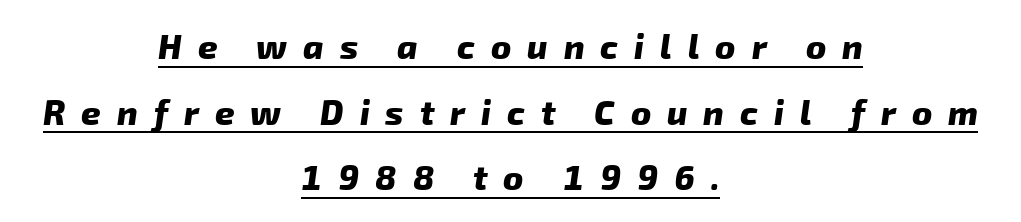
Q: Is the text bold? A: Yes.
Q: Is the typeface a serif or a sans-serif typeface? A: Sans-serif.
Q: Is the text underlined? A: Yes.
Q: How is the paragraph aligned? A: Centered.
Q: Is the spacing between letters normal or unusually wide? A: Unusually wide.
Q: Is the spacing between lines tight, normal or loose? A: Loose.
Q: Width (condensed, normal, or wide)? A: Normal.
Q: Stroke contrast? A: Low.
Q: x-height? A: Medium.
Q: Monospaced? A: No.
